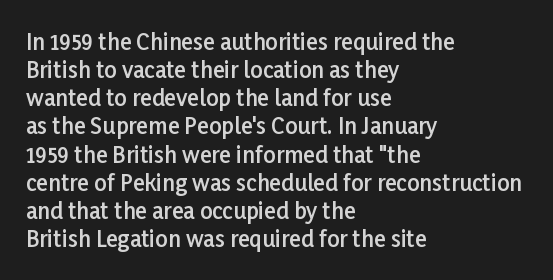
Quick note: underline off. Left-aligned paragraph, ragged on the right. Nope, not italic — everything's standing straight. The line texture is even and compact thanks to regular tracking. Successive baselines arrive at the customary interval. Firm but not heavy-handed strokes: this text is semibold.
